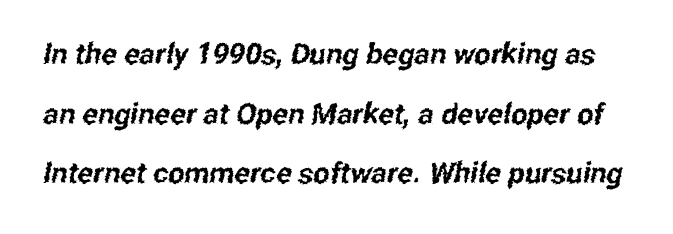
Typographically, this falls in the sans-serif category. These lines keep a tight, regular rhythm from letter to letter. Varying glyph widths throughout — classic text-font behaviour. Each row of text sits above clean, open space. Honestly, the rows look like they've been pulled way apart.
